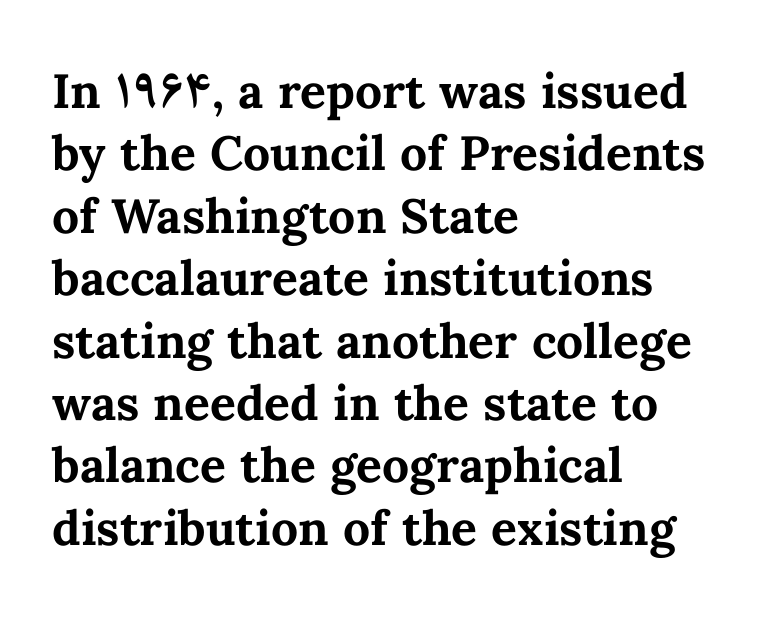
The image shows 48 px bold type, upright; set left-aligned, normal line spacing (1.3x), normal letter spacing, not underlined; medium stroke contrast and a medium x-height.
